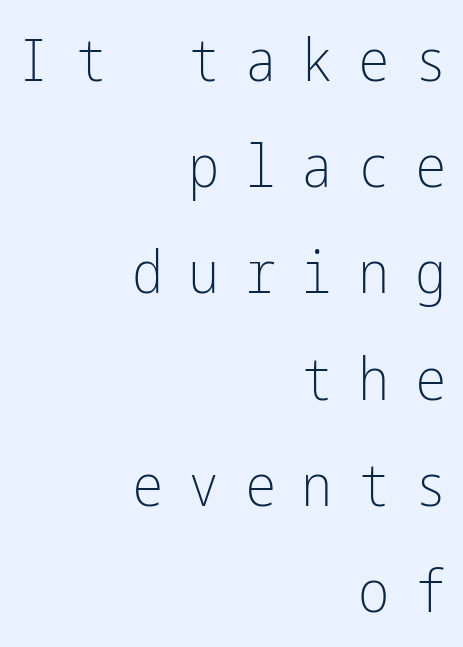
Line ends are locked; line starts wander. The strokes carry an ordinary text weight at most. Substantial extra tracking has been applied to these lines. Observe the absence of serifs on each vertical stroke in this sample. No word sits above an underline. In terms of posture, this sample is upright.
